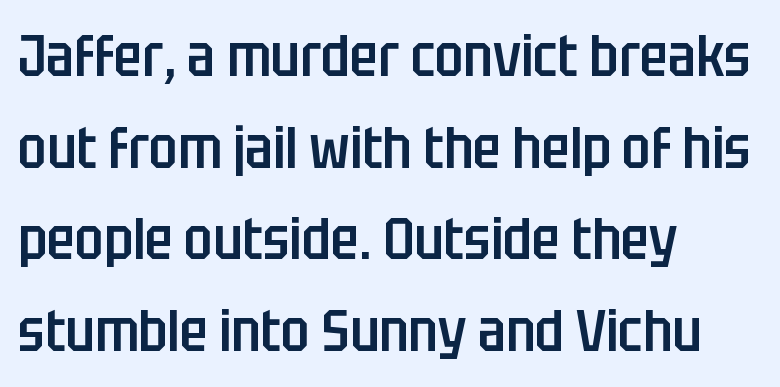
{"serif": "no", "italic": "no", "bold": "semi", "weight": "semibold", "width": "condensed", "stroke_contrast": "low", "x_height": "large", "monospaced": "no", "underline": "no", "align": "left", "line_spacing": "normal", "line_spacing_ratio": 1.58, "letter_spacing": "normal", "letter_spacing_em": 0.0, "glyph_px": 58}
